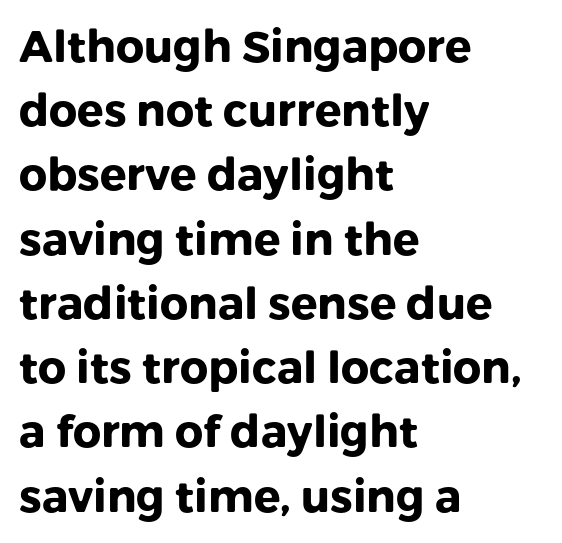
The image shows 44 px heavy sans-serif type, upright; set left-aligned, normal line spacing (1.46x), normal letter spacing, not underlined; low stroke contrast and a medium x-height.
